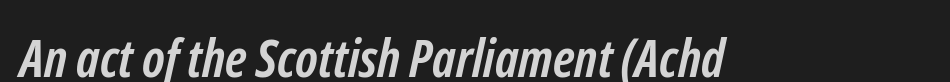
The space beneath each line is pristine and unruled. The font is running at its bold setting. The letterforms sit shoulder to shoulder at normal distance. What kind of face is this? One without serifs — a sans. Is this a fixed-width face? No — the glyphs have proportional, varying widths.
